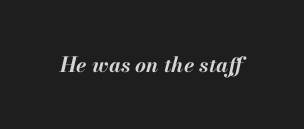
Looking at the ascenders, they clearly lean. The zone under the glyphs is completely vacant. There is no visible air inserted between adjacent glyphs. Pretty heavy lettering here — definitely bold.
